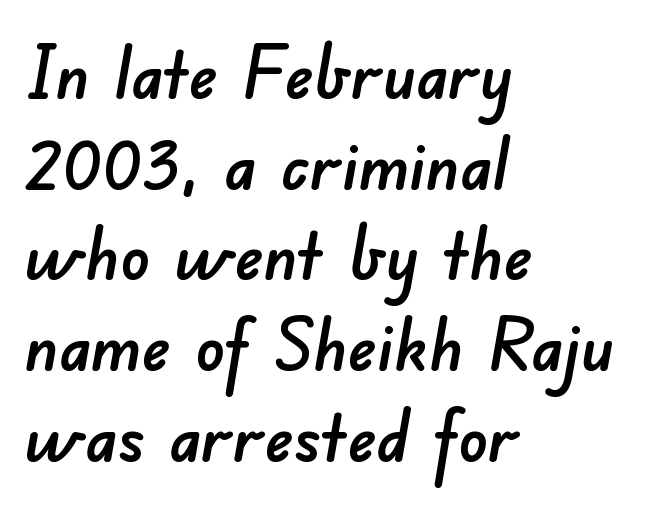
{"serif": "no", "width": "normal", "stroke_contrast": "low", "x_height": "small", "monospaced": "no", "underline": "no", "align": "left", "line_spacing": "normal", "line_spacing_ratio": 1.26, "letter_spacing": "normal", "letter_spacing_em": 0.0, "glyph_px": 72}
